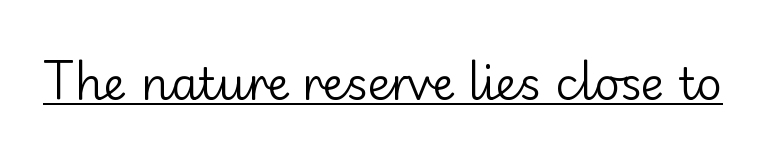
These lines keep a tight, regular rhythm from letter to letter. What decoration does the sample have? An underline. Stems here are at most as thick as an everyday book face. Serif or sans? Sans — the stroke terminals are bare.
